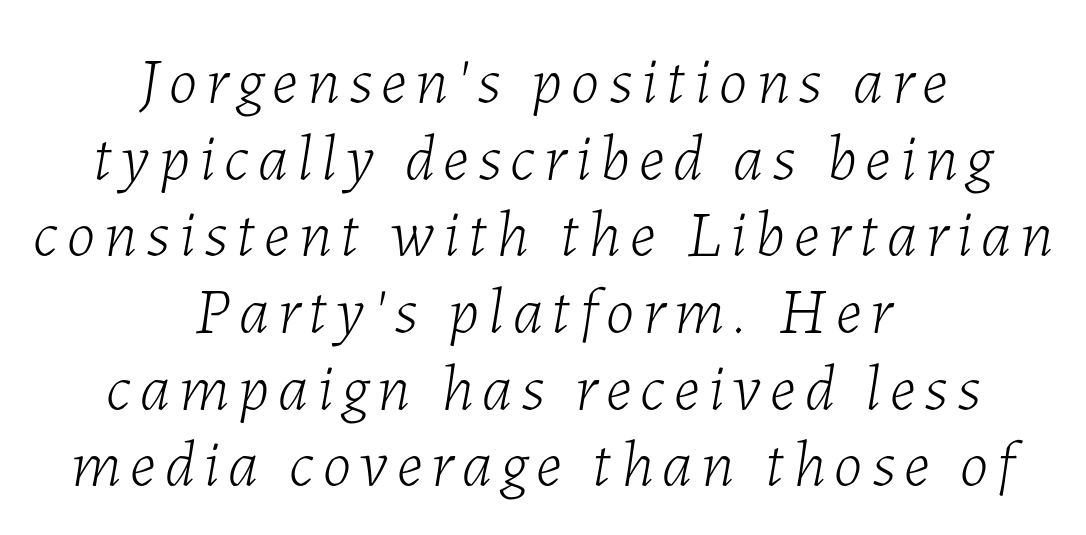
Looks like regular typesetting: each glyph gets only the width it needs. A typesetter would mark this as italic. Weight class: somewhere from thin through regular. Underline: absent. These lines stack symmetrically, like a column narrowing and widening about its center.
